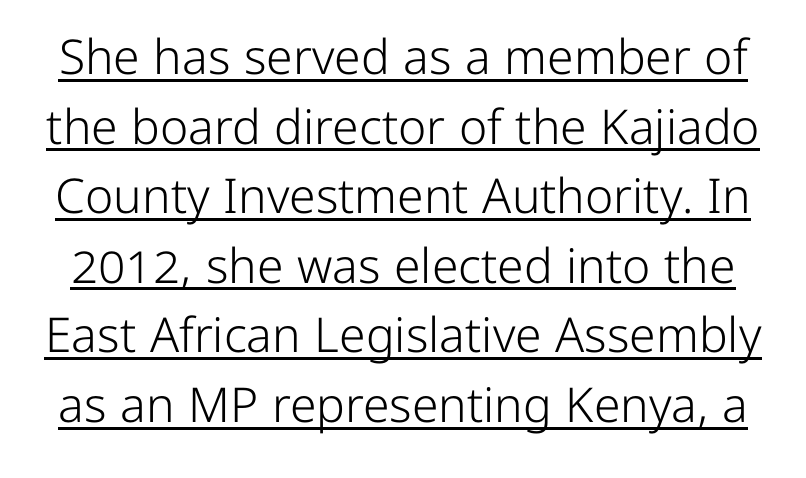
The image shows 48 px light sans-serif type, upright; set normal line spacing (1.45x), normal letter spacing, underlined; low stroke contrast and a medium x-height.
